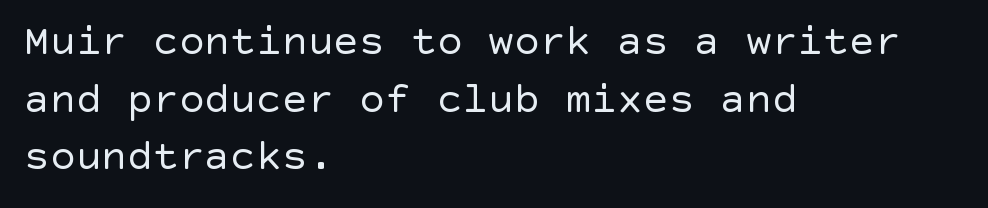
Regarding leading, the lines here are spaced in the standard way. Plain, unruled lines of type. It's the straight-up-and-down kind of type. This is not heavy type; no bold has been used. Spacing between characters is what you'd get straight out of the box. Classification — sans serif.
